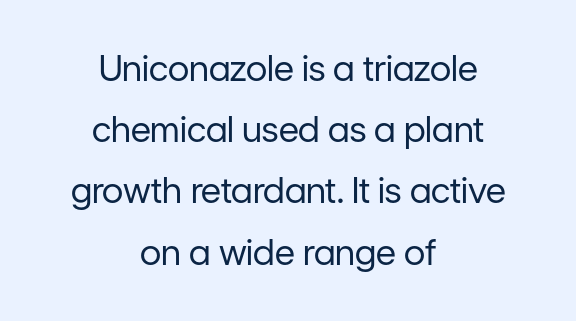
Q: Is the text bold? A: No.
Q: Is the text italic (slanted)? A: No, it is upright.
Q: Is the typeface a serif or a sans-serif typeface? A: Sans-serif.
Q: Is the text underlined? A: No.
Q: How is the paragraph aligned? A: Centered.
Q: Is the spacing between letters normal or unusually wide? A: Normal.
Q: Width (condensed, normal, or wide)? A: Normal.
Q: Stroke contrast? A: Low.
Q: x-height? A: Medium.
Q: Monospaced? A: No.
